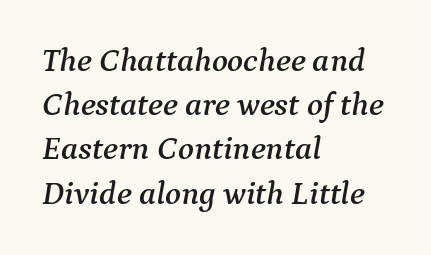
These lines are rendered in a variable-pitch font. Vertically, the passage feels balanced, rows spaced as you'd expect. The glyphs are unaccompanied by any horizontal stroke below them. Words appear dense and cohesive because spacing is normal. Teacher's note: observe the even left margin — that is flush-left alignment. Each letter's strokes conclude with small projecting serifs.
